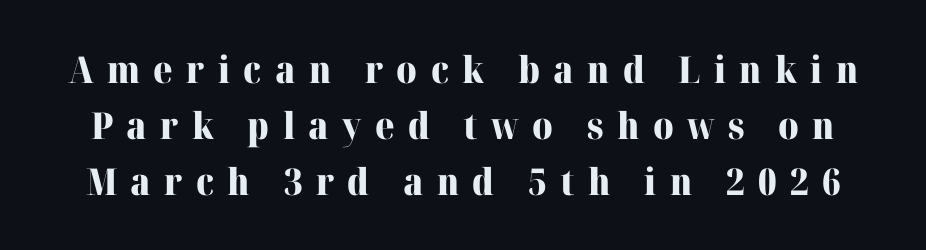
Observe the serifs anchoring each vertical stroke in this sample. Character widths vary here, with narrow letters taking less room than wide ones. I'd describe the lettering as bold — thick and assertive. Tracking value appears strongly positive — letters spread wide. This sample uses an upright cut, with every glyph sitting square on the baseline. The space between consecutive lines is moderate.
